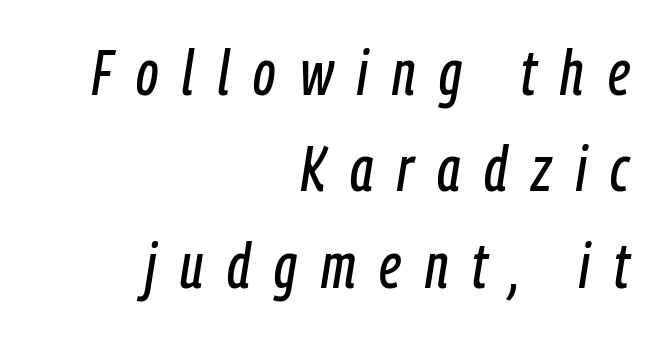
{"italic": "yes", "lean": "right", "slant_degrees": 9, "width": "condensed", "stroke_contrast": "low", "x_height": "medium", "monospaced": "no", "underline": "no", "align": "right", "line_spacing": "normal", "line_spacing_ratio": 1.53, "letter_spacing": "wide", "letter_spacing_em": 0.38, "glyph_px": 63}
